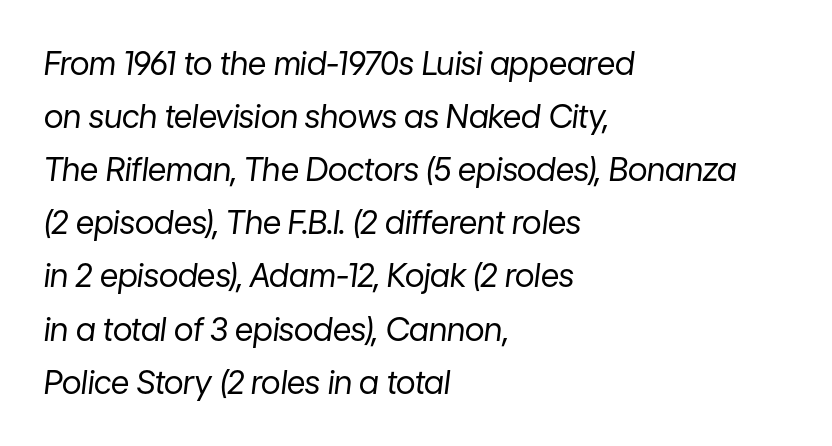
Q: Is the text bold? A: No.
Q: Is the text italic (slanted)? A: Yes, it leans right by about 7 degrees.
Q: Is the text underlined? A: No.
Q: How is the paragraph aligned? A: Left-aligned.
Q: Is the spacing between letters normal or unusually wide? A: Normal.
Q: Is the spacing between lines tight, normal or loose? A: Normal.
Q: Width (condensed, normal, or wide)? A: Normal.
Q: Stroke contrast? A: Low.
Q: x-height? A: Medium.
Q: Monospaced? A: No.
